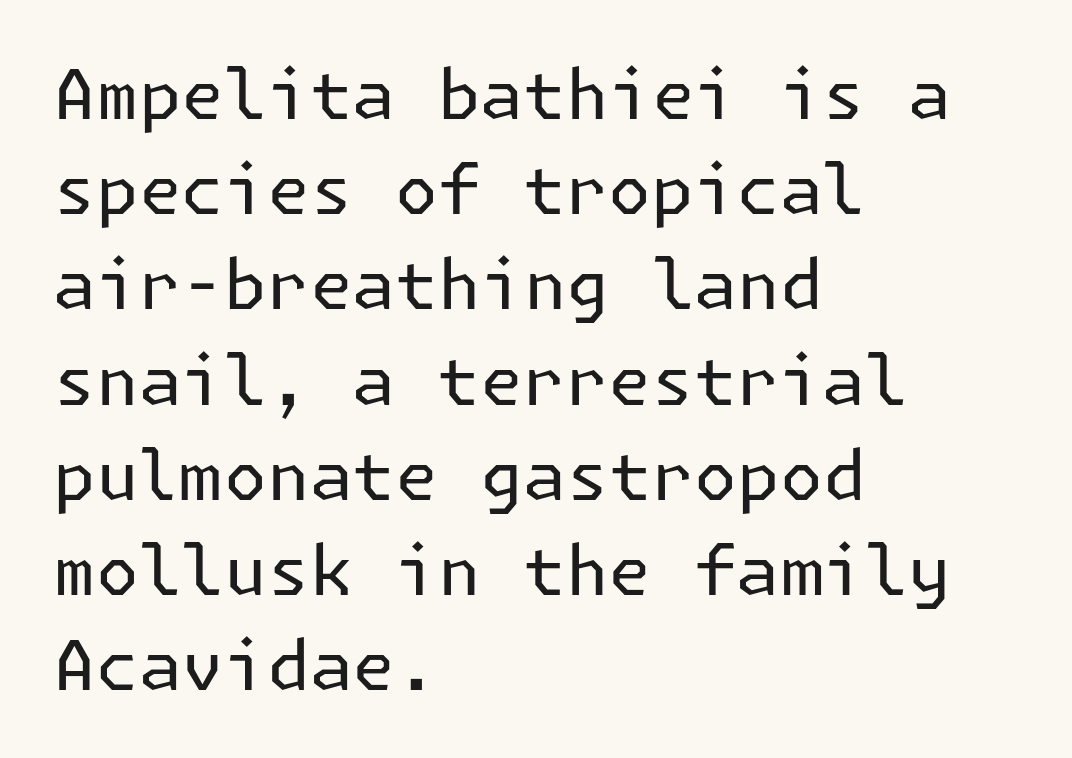
Q: Is the text bold? A: No.
Q: Is the text italic (slanted)? A: No, it is upright.
Q: Is the typeface a serif or a sans-serif typeface? A: Sans-serif.
Q: Is the text underlined? A: No.
Q: How is the paragraph aligned? A: Left-aligned.
Q: Is the spacing between letters normal or unusually wide? A: Normal.
Q: Is the spacing between lines tight, normal or loose? A: Normal.
Q: Width (condensed, normal, or wide)? A: Normal.
Q: Stroke contrast? A: Low.
Q: x-height? A: Medium.
